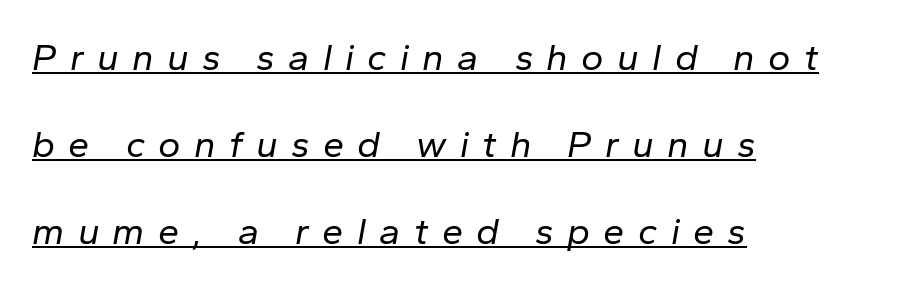
{"italic": "yes", "lean": "right", "slant_degrees": 10, "bold": "no", "weight": "regular", "width": "normal", "stroke_contrast": "low", "x_height": "medium", "monospaced": "no", "underline": "yes", "align": "left", "line_spacing": "loose", "line_spacing_ratio": 2.29, "letter_spacing": "wide", "letter_spacing_em": 0.35, "glyph_px": 38}
